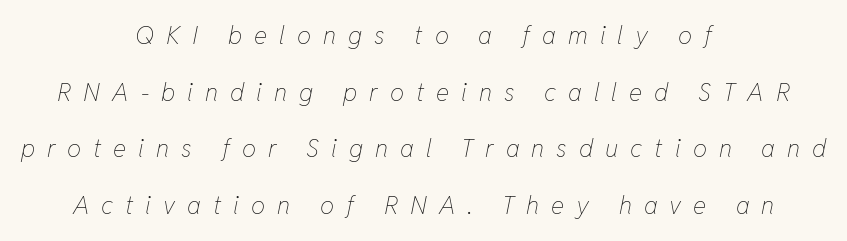
The image shows 25 px text type, italic (leaning right); set centered, loose line spacing (2.27x), unusually wide letter spacing (+0.48 em), not underlined.
